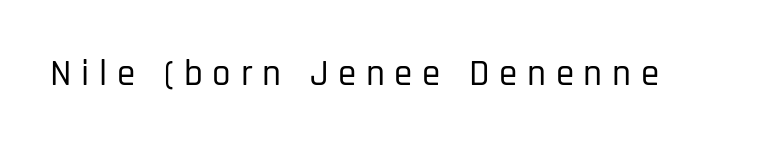
The image shows 37 px condensed sans-serif type, upright; set unusually wide letter spacing (+0.26 em), not underlined; low stroke contrast and a large x-height.
